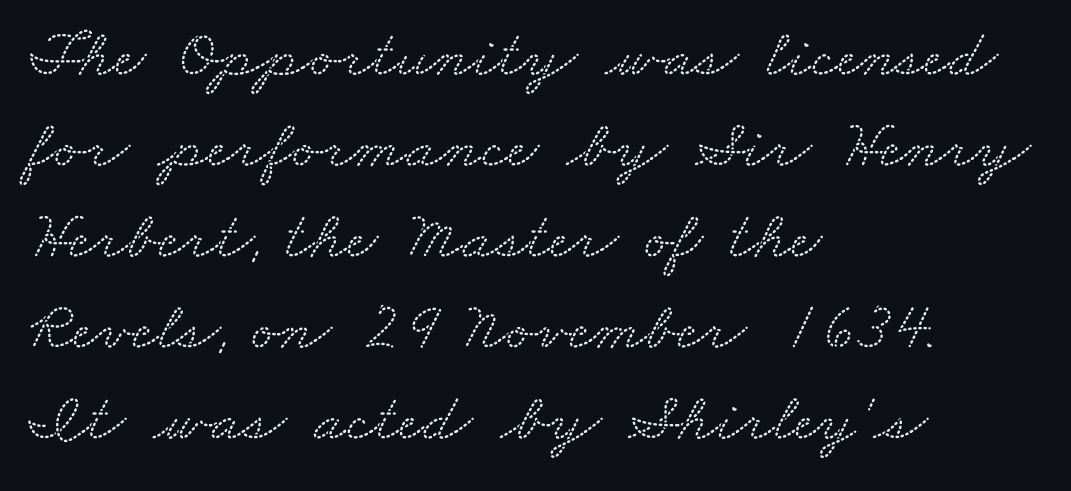
Q: Is the typeface a serif or a sans-serif typeface? A: Serif.
Q: Is the text underlined? A: No.
Q: How is the paragraph aligned? A: Left-aligned.
Q: Is the spacing between letters normal or unusually wide? A: Normal.
Q: Is the spacing between lines tight, normal or loose? A: Normal.
Q: Width (condensed, normal, or wide)? A: Wide.
Q: Stroke contrast? A: Low.
Q: x-height? A: Small.
Q: Monospaced? A: No.
